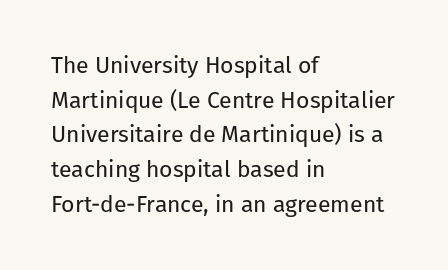
Vertical strokes here are truly vertical. Is the block centered? No — it sits flush against the left margin. Standard letterfit; no display-style spreading of the glyphs. This is not heavy type; no bold has been used.
